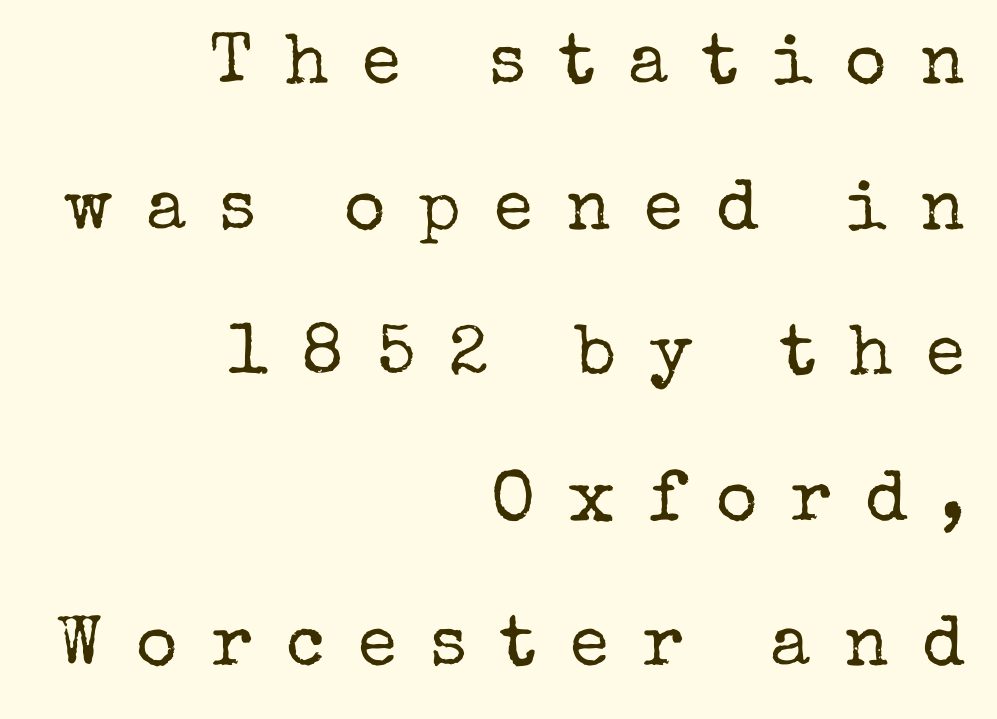
Plain, unruled lines of type. Ascenders rise straight up at ninety degrees. The letters advance in unequal steps, a hallmark of proportional type. Glyph-to-glyph distance is far greater than everyday printed text.
